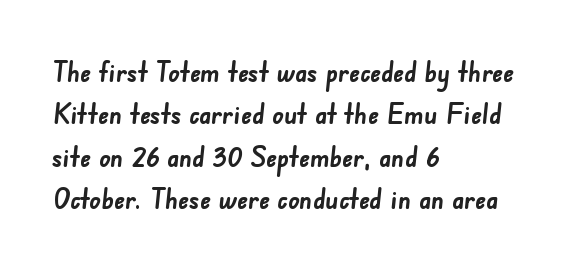
Q: Is the text bold? A: Yes.
Q: Is the typeface a serif or a sans-serif typeface? A: Sans-serif.
Q: Is the text underlined? A: No.
Q: How is the paragraph aligned? A: Left-aligned.
Q: Is the spacing between letters normal or unusually wide? A: Normal.
Q: Is the spacing between lines tight, normal or loose? A: Normal.
Q: Width (condensed, normal, or wide)? A: Normal.
Q: Stroke contrast? A: Low.
Q: x-height? A: Small.
Q: Monospaced? A: No.
